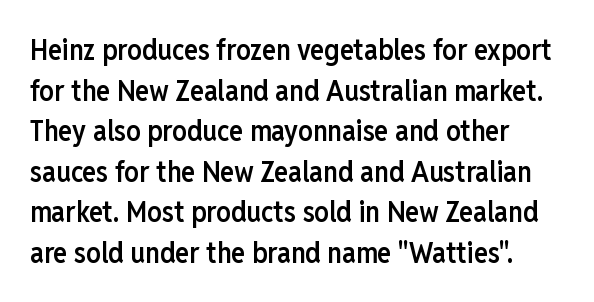
Q: Is the text bold? A: Semi-bold.
Q: Is the text italic (slanted)? A: No, it is upright.
Q: Is the typeface a serif or a sans-serif typeface? A: Sans-serif.
Q: Is the text underlined? A: No.
Q: How is the paragraph aligned? A: Left-aligned.
Q: Is the spacing between letters normal or unusually wide? A: Normal.
Q: Is the spacing between lines tight, normal or loose? A: Normal.
Q: Width (condensed, normal, or wide)? A: Condensed.
Q: Stroke contrast? A: Low.
Q: x-height? A: Medium.
Q: Monospaced? A: No.
